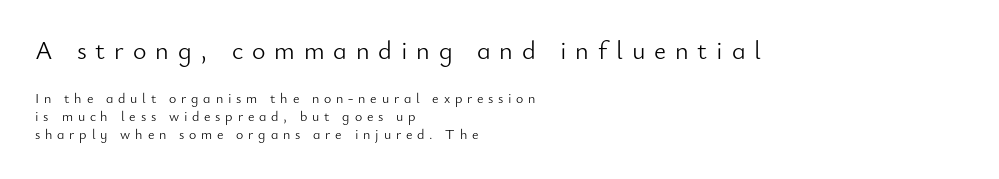
Q: Is the text bold? A: No.
Q: Is the text italic (slanted)? A: No, it is upright.
Q: Is the text underlined? A: No.
Q: How is the paragraph aligned? A: Left-aligned.
Q: Is the spacing between letters normal or unusually wide? A: Unusually wide.
Q: Is the spacing between lines tight, normal or loose? A: Normal.
Q: Which block of text is set in a larger size, the first (top) or the second (bottom)? A: The first (top) one.
